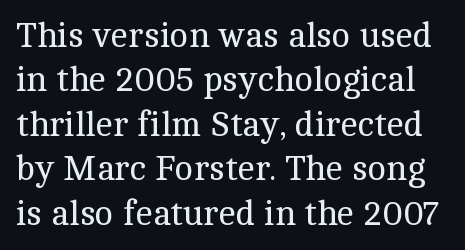
A typesetter would call this proportional, since set widths differ per character. The rows are spaced the way most documents space them. The face used here is rendered with its standard letterfit. Nope, not italic — everything's standing straight. The cut favours lightness, reaching ordinary text weight at its darkest.
